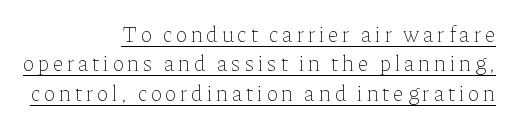
Q: Is the text bold? A: No.
Q: Is the text italic (slanted)? A: No, it is upright.
Q: Is the text underlined? A: Yes.
Q: How is the paragraph aligned? A: Right-aligned.
Q: Is the spacing between lines tight, normal or loose? A: Normal.
